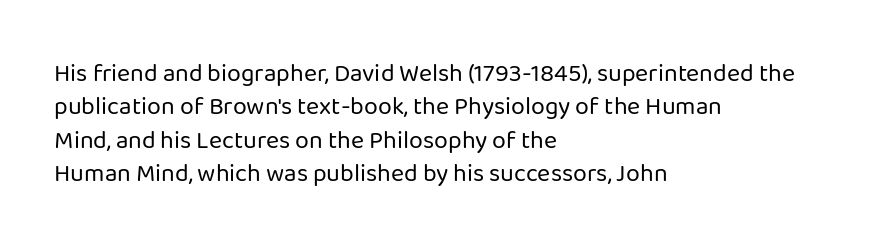
The image shows 25 px text type, upright; set left-aligned, normal line spacing (1.34x), normal letter spacing, not underlined.
